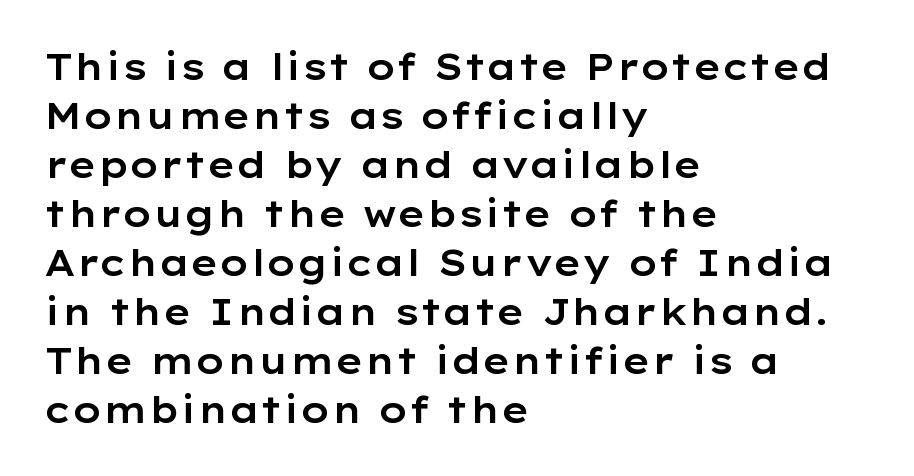
Q: Is the text italic (slanted)? A: No, it is upright.
Q: Is the typeface a serif or a sans-serif typeface? A: Sans-serif.
Q: Is the text underlined? A: No.
Q: How is the paragraph aligned? A: Left-aligned.
Q: Is the spacing between letters normal or unusually wide? A: Normal.
Q: Is the spacing between lines tight, normal or loose? A: Normal.
Q: Width (condensed, normal, or wide)? A: Wide.
Q: Stroke contrast? A: Low.
Q: x-height? A: Medium.
Q: Monospaced? A: No.
